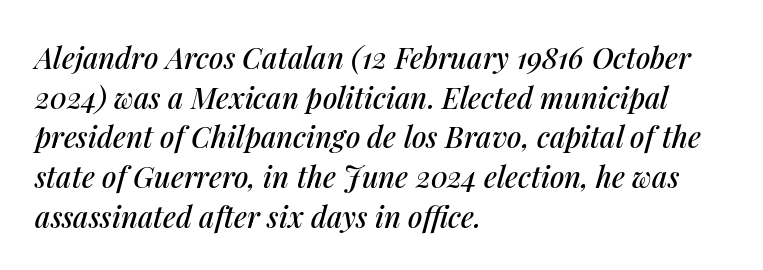
The face used here is rendered with its standard letterfit. The rendering anchors every line to the left-hand side. The string is rendered with underlining switched off. Note the varied advance widths — an 'i' is clearly narrower than an 'm'.
